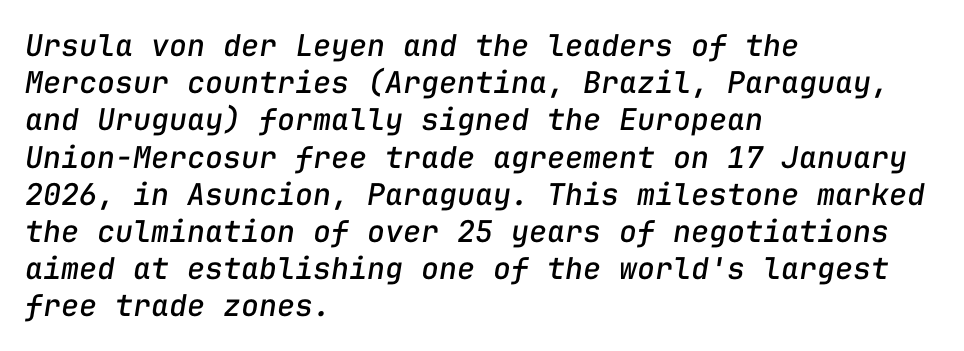
{"italic": "yes", "lean": "right", "slant_degrees": 9, "width": "normal", "stroke_contrast": "low", "x_height": "medium", "monospaced": "yes", "underline": "no", "align": "left", "line_spacing_ratio": 1.24, "letter_spacing": "normal", "letter_spacing_em": 0.0, "glyph_px": 30}
